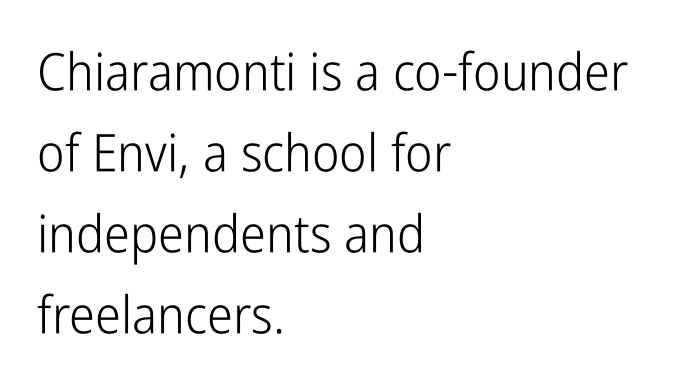
Each stroke keeps to a modest, everyday thickness or less. Rows of type keep a routine distance in the vertical direction. Underline: absent. The type sits square on the baseline with zero lean. The passage shown is typed in a proportional face where columns would drift. Each letter's strokes conclude bluntly, with no projecting serifs.
